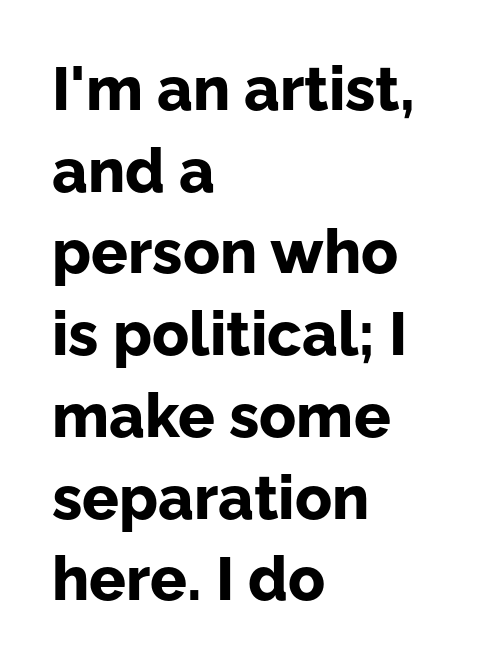
Proportional: the letters do not fall into vertical columns. Posture: straight, roman, zero tilt. The strokes are fattened all the way to bold. Teacher's note: observe the even left margin — that is flush-left alignment.
